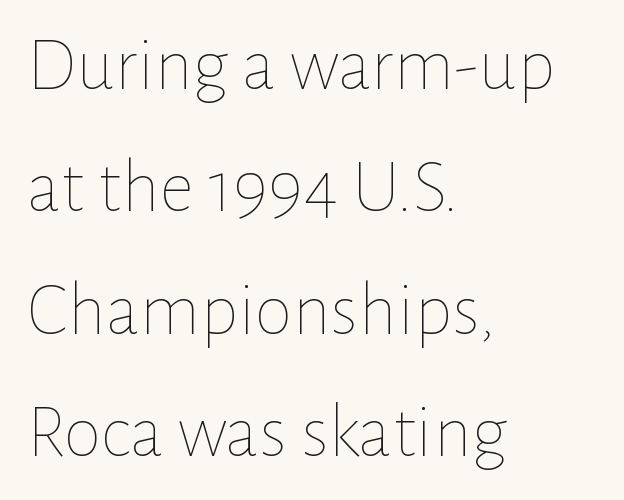
The image shows 77 px thin type, upright; set left-aligned, normal line spacing (1.59x), normal letter spacing, not underlined; low stroke contrast and a medium x-height.
